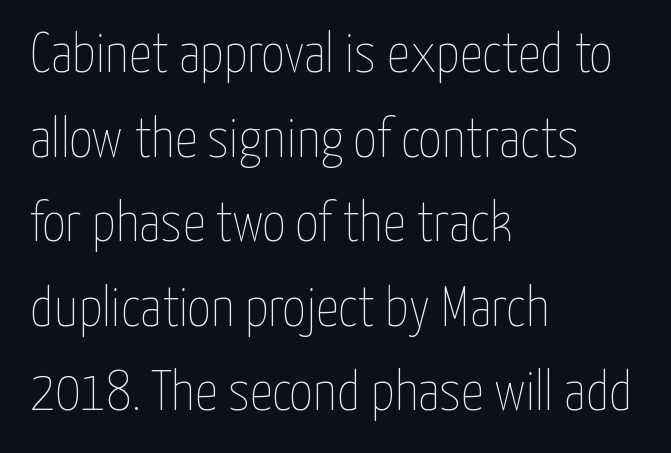
Summary of vertical rhythm: regular, with standard interline spacing. Where is the straight margin? On the left. Posture: upright roman. The rendering uses natural spacing where letterforms have individual widths. Weight class: somewhere from thin through regular. The letterforms sit shoulder to shoulder at normal distance.
